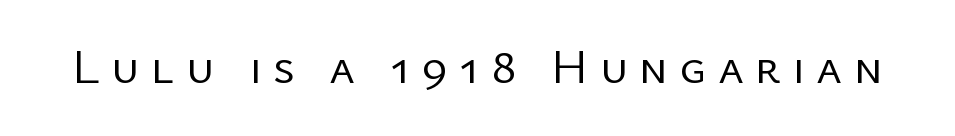
Q: Is the text bold? A: No.
Q: Is the text italic (slanted)? A: No, it is upright.
Q: Is the typeface a serif or a sans-serif typeface? A: Sans-serif.
Q: Is the text underlined? A: No.
Q: Is the spacing between letters normal or unusually wide? A: Unusually wide.
Q: Width (condensed, normal, or wide)? A: Normal.
Q: Stroke contrast? A: Low.
Q: x-height? A: Medium.
Q: Monospaced? A: No.
